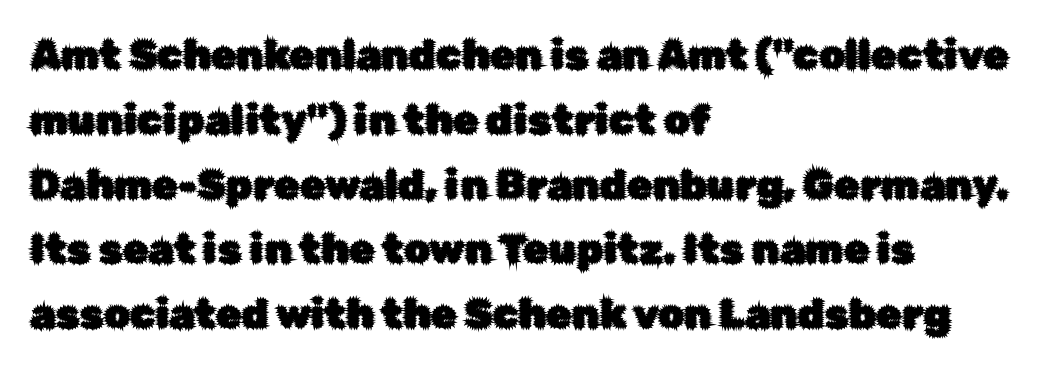
Visually the block forms a straight wall on the left and a jagged coastline on the right. Font category for this specimen: sans-serif. Unmarked baselines from the first word to the last. Notice how the stems are strictly vertical — no italics here. Looks like regular typesetting: each glyph gets only the width it needs. Between one letter and the next there's only the usual sliver of space.
